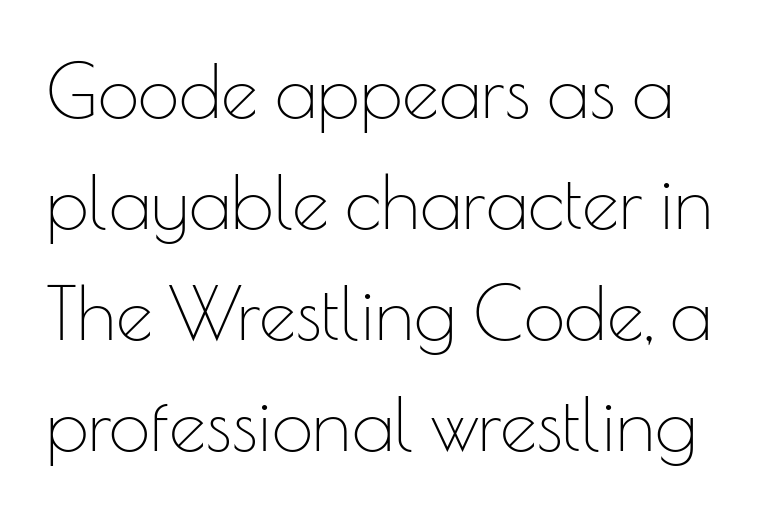
The image shows 74 px thin sans-serif type, upright; set normal line spacing (1.5x), normal letter spacing, not underlined; low stroke contrast and a small x-height.
